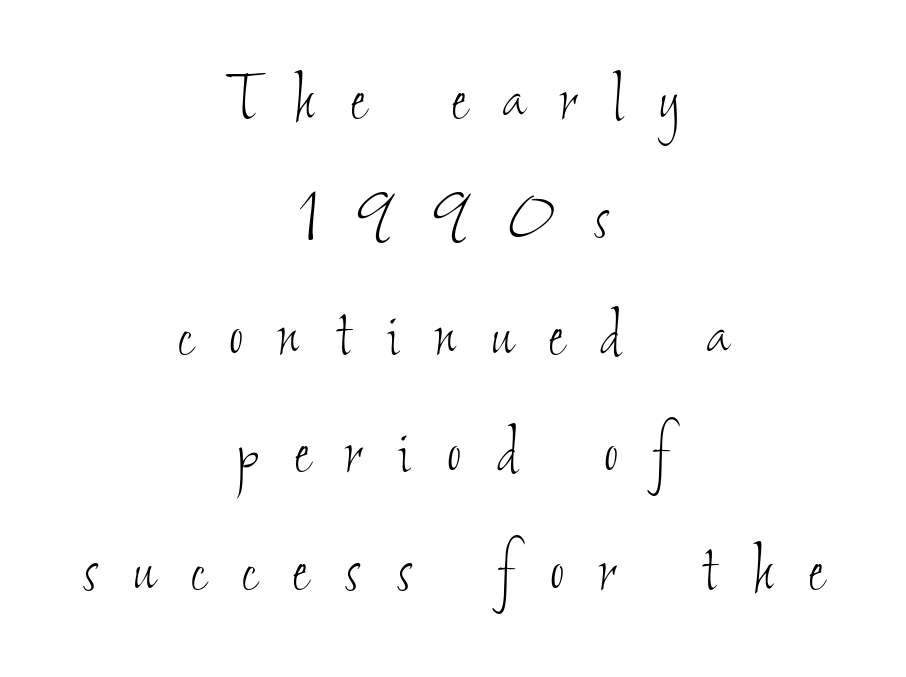
Q: Is the text bold? A: No.
Q: Is the text underlined? A: No.
Q: How is the paragraph aligned? A: Centered.
Q: Is the spacing between letters normal or unusually wide? A: Unusually wide.
Q: Is the spacing between lines tight, normal or loose? A: Normal.
Q: Width (condensed, normal, or wide)? A: Condensed.
Q: Stroke contrast? A: Low.
Q: x-height? A: Small.
Q: Monospaced? A: No.
